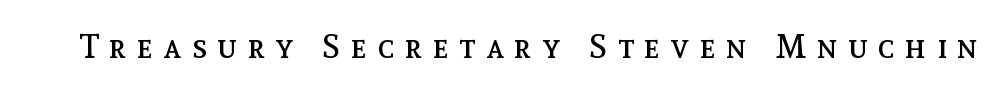
{"italic": "no", "bold": "no", "weight": "regular", "width": "normal", "x_height": "medium", "monospaced": "no", "underline": "no", "letter_spacing": "wide", "letter_spacing_em": 0.32, "glyph_px": 33}
